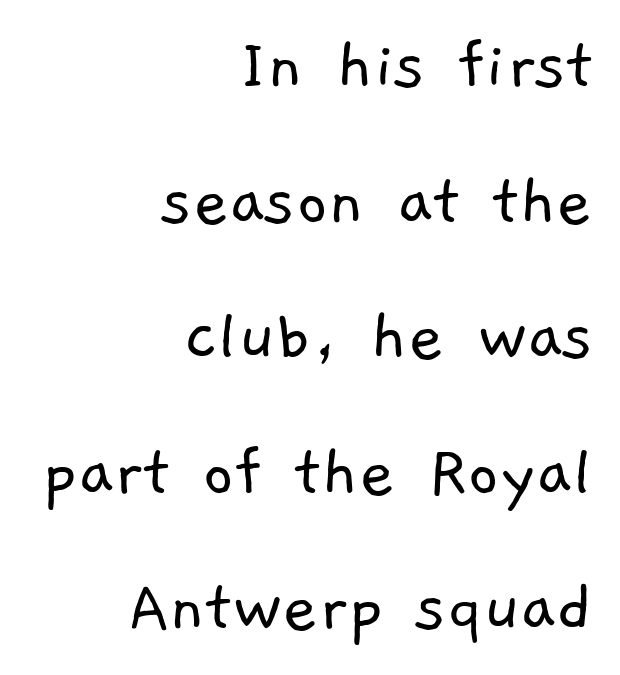
Q: Is the text bold? A: No.
Q: Is the typeface a serif or a sans-serif typeface? A: Sans-serif.
Q: Is the text underlined? A: No.
Q: How is the paragraph aligned? A: Right-aligned.
Q: Is the spacing between letters normal or unusually wide? A: Normal.
Q: Width (condensed, normal, or wide)? A: Normal.
Q: Stroke contrast? A: Low.
Q: x-height? A: Medium.
Q: Monospaced? A: No.
